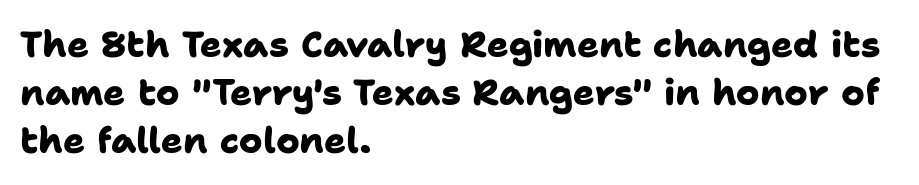
Q: Is the text bold? A: Yes.
Q: Is the typeface a serif or a sans-serif typeface? A: Sans-serif.
Q: Is the text underlined? A: No.
Q: How is the paragraph aligned? A: Left-aligned.
Q: Is the spacing between letters normal or unusually wide? A: Normal.
Q: Is the spacing between lines tight, normal or loose? A: Normal.
Q: Width (condensed, normal, or wide)? A: Normal.
Q: Stroke contrast? A: Low.
Q: x-height? A: Medium.
Q: Monospaced? A: No.
